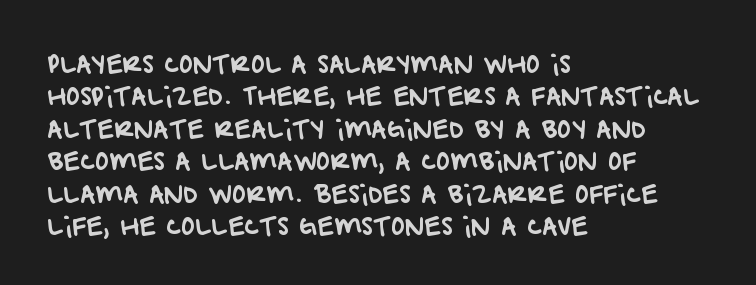
The image shows 24 px text type; set left-aligned, normal line spacing (1.35x), normal letter spacing, not underlined.
